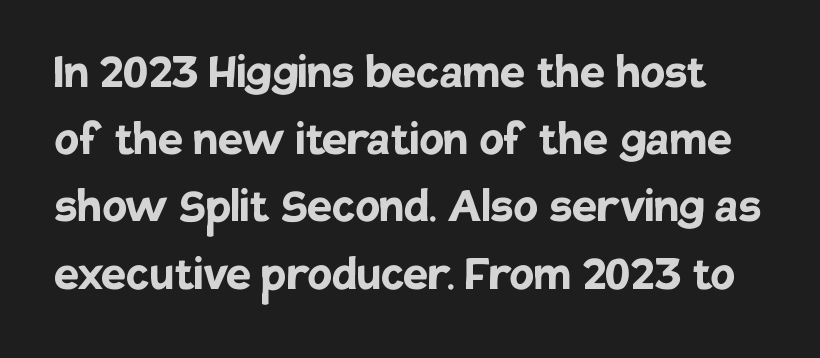
Looks like regular typesetting: each glyph gets only the width it needs. As a designer I'd log this as weight 700, bold. A typesetter would mark this as roman, not italic. The passage shown is typeset with a sans-serif family. This sample uses plain, unmodified letter spacing. Decoration check: the copy has no underline.
